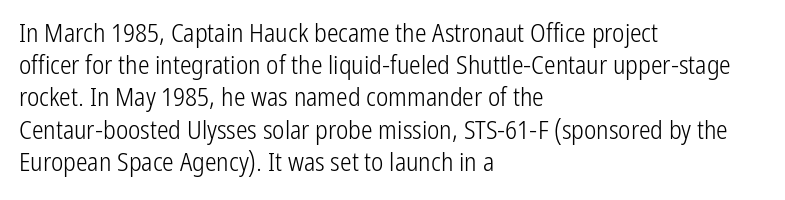
The image shows 26 px text type, upright; set left-aligned, line spacing 1.24x, normal letter spacing, not underlined.
